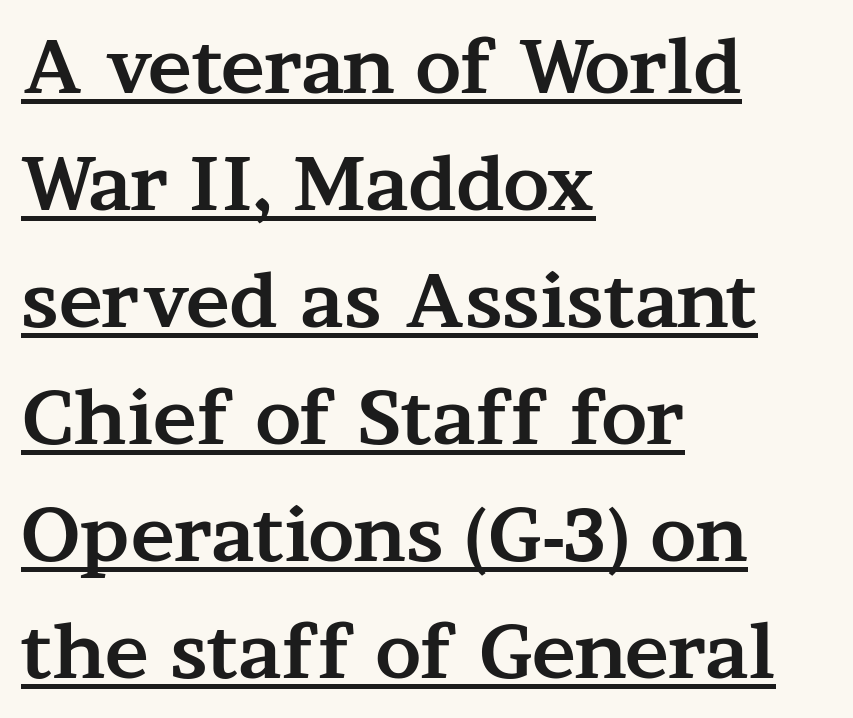
The image shows 74 px bold, wide serif type, upright; set left-aligned, normal line spacing (1.58x), normal letter spacing, underlined; medium stroke contrast and a medium x-height.
